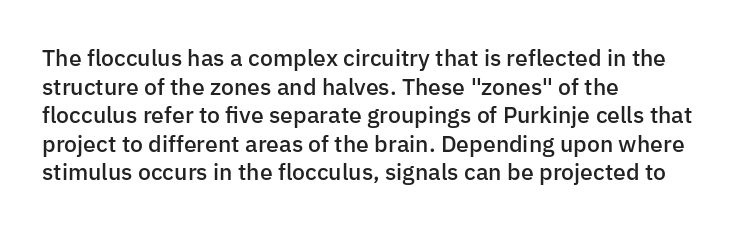
The passage shown is not underscored anywhere. On the weight axis this lands at semibold, roughly 600. Nothing unusual about the tracking: characters are spaced as the font intends. This is roman type, the default non-slanted kind. The paragraph has a hard left edge and a soft right edge.
